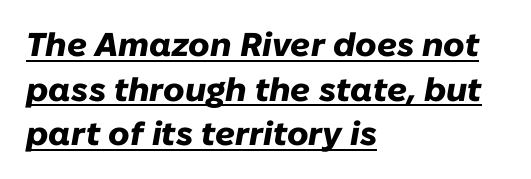
Looks like someone drew a line under every word here. You'd pick this weight for a headline — it's a proper bold. Left-aligned paragraph, ragged on the right. Notice how the stems are inclined rather than vertical — that's the hallmark of italics. The horizontal fit of the characters is conventional and even. The face used here is proportionally spaced, like ordinary book or web type.
